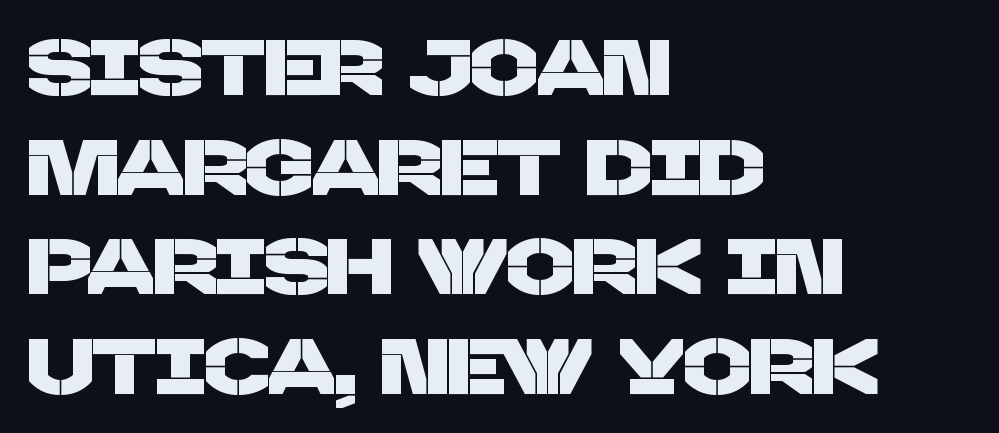
Q: Is the typeface a serif or a sans-serif typeface? A: Sans-serif.
Q: Is the text underlined? A: No.
Q: How is the paragraph aligned? A: Left-aligned.
Q: Is the spacing between letters normal or unusually wide? A: Normal.
Q: Is the spacing between lines tight, normal or loose? A: Normal.
Q: Width (condensed, normal, or wide)? A: Normal.
Q: Stroke contrast? A: Low.
Q: x-height? A: Large.
Q: Monospaced? A: No.
